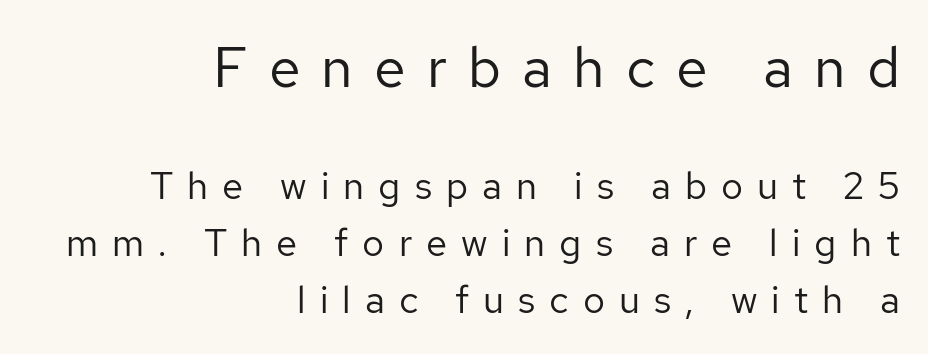
Summary of vertical rhythm: regular, with standard interline spacing. The block sitting higher on the canvas is the one with enlarged characters. Words float on clear page, feet unadorned. A sans-serif font was chosen for this passage.
